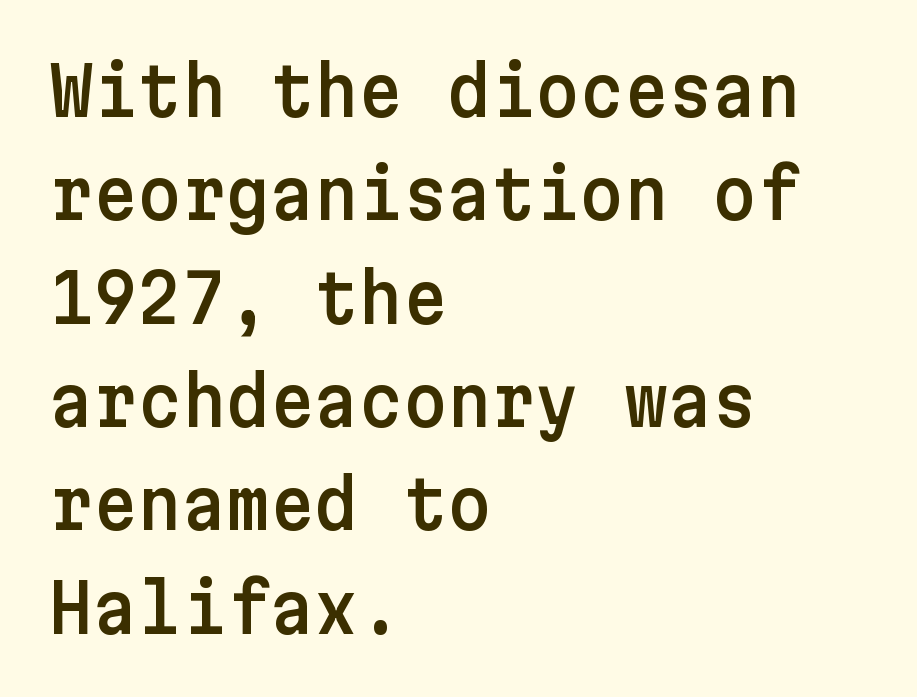
The lines sit at an ordinary, default distance from one another. These lines keep a tight, regular rhythm from letter to letter. Regarding serifs, this sample does without them. These lines stack with their left ends in a neat column.
